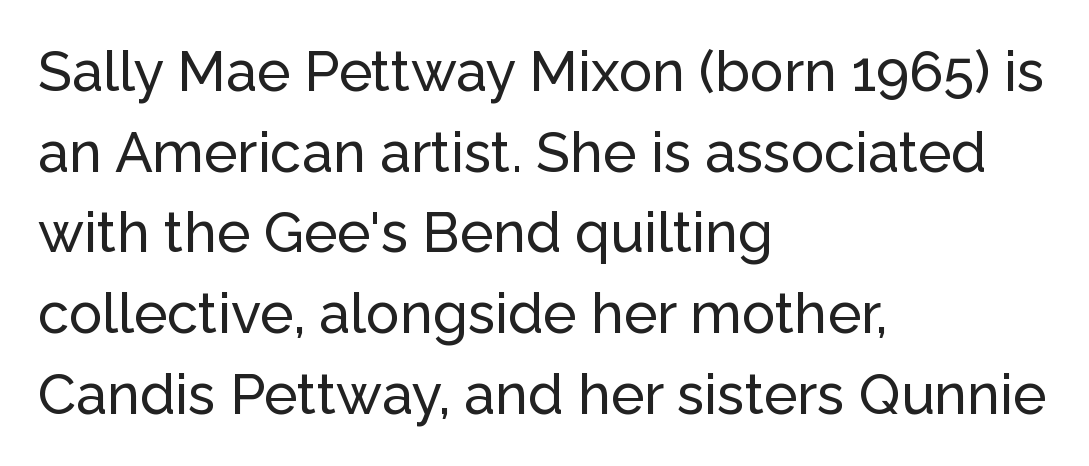
{"serif": "no", "italic": "no", "width": "normal", "stroke_contrast": "low", "x_height": "medium", "monospaced": "no", "underline": "no", "align": "left", "line_spacing": "normal", "line_spacing_ratio": 1.44, "letter_spacing": "normal", "letter_spacing_em": 0.0, "glyph_px": 56}
